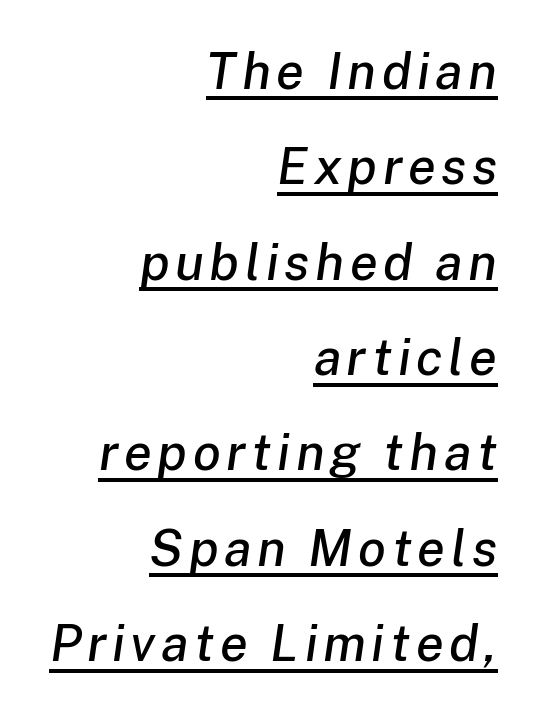
The image shows 51 px text type, italic (leaning right); set right-aligned, line spacing 1.87x, underlined; low stroke contrast and a medium x-height.
